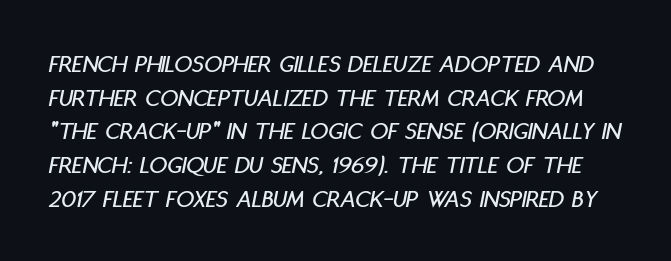
Q: Is the text italic (slanted)? A: Yes, it leans right by about 11 degrees.
Q: Is the text underlined? A: No.
Q: Is the spacing between letters normal or unusually wide? A: Normal.
Q: Is the spacing between lines tight, normal or loose? A: Normal.
